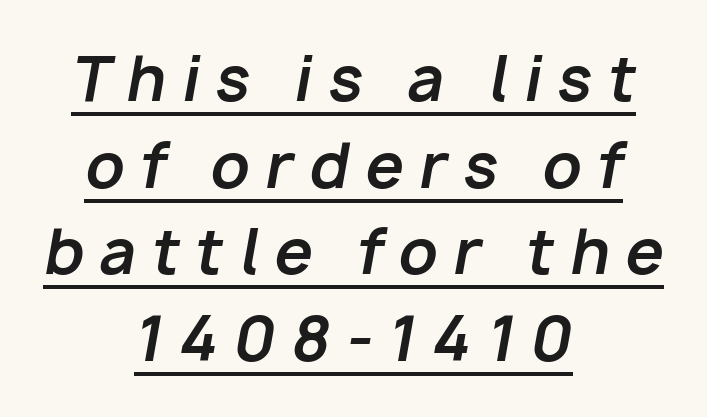
Q: Is the text bold? A: Yes.
Q: Is the text italic (slanted)? A: Yes, it leans right by about 10 degrees.
Q: Is the text underlined? A: Yes.
Q: How is the paragraph aligned? A: Centered.
Q: Is the spacing between letters normal or unusually wide? A: Unusually wide.
Q: Is the spacing between lines tight, normal or loose? A: Normal.
Q: Width (condensed, normal, or wide)? A: Normal.
Q: Stroke contrast? A: Low.
Q: x-height? A: Medium.
Q: Monospaced? A: No.
